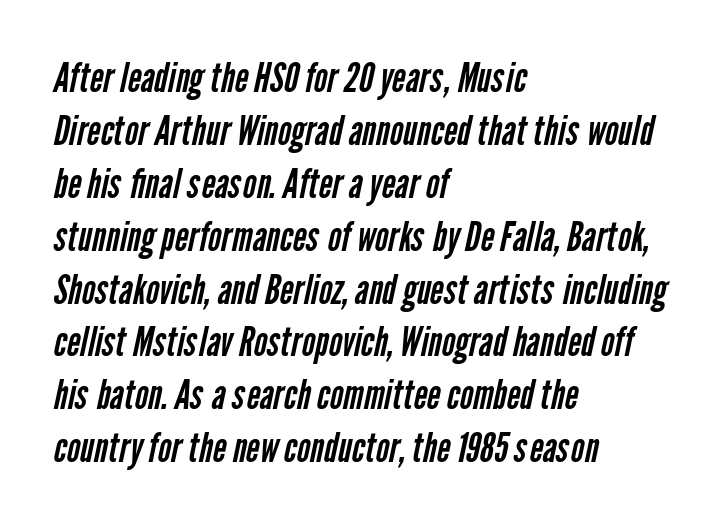
The image shows 41 px regular-weight, condensed sans-serif type; set left-aligned, normal line spacing (1.29x), normal letter spacing, not underlined; low stroke contrast and a medium x-height.
